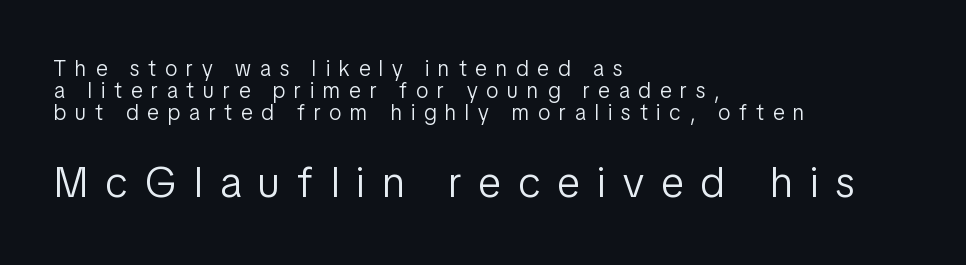
{"serif": "no", "italic": "no", "bold": "no", "weight": "light", "width": "condensed", "stroke_contrast": "low", "x_height": "medium", "monospaced": "no", "underline": "no", "align": "left", "line_spacing": "tight", "line_spacing_ratio": 1.0, "letter_spacing": "wide", "letter_spacing_em": 0.41, "larger_block": "second", "size_ratio": 1.95, "glyph_px": 43}
